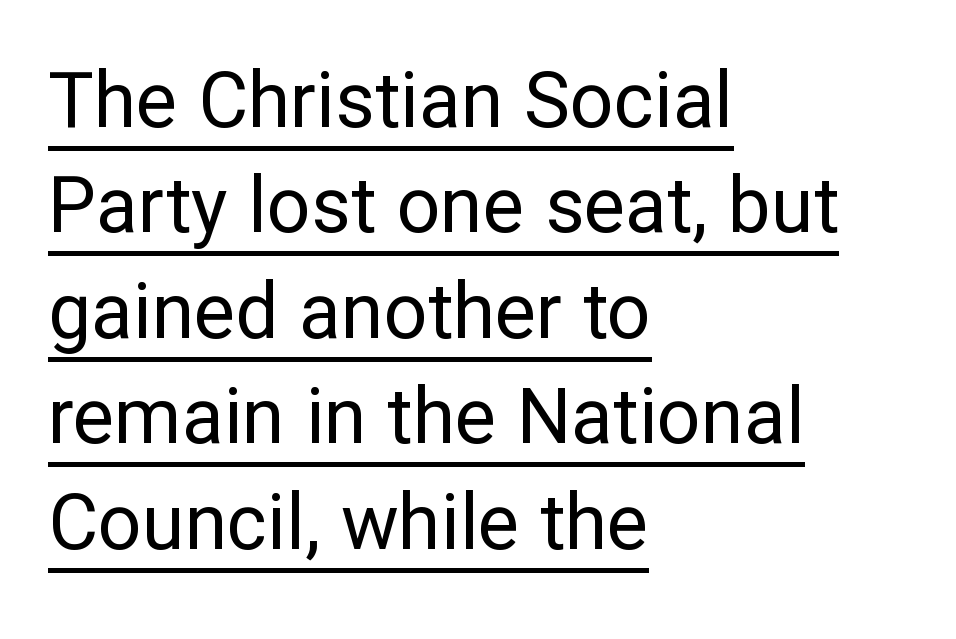
{"serif": "no", "italic": "no", "bold": "no", "weight": "regular", "width": "normal", "stroke_contrast": "low", "x_height": "medium", "monospaced": "no", "underline": "yes", "align": "left", "line_spacing": "normal", "line_spacing_ratio": 1.37, "letter_spacing": "normal", "letter_spacing_em": 0.0, "glyph_px": 77}
